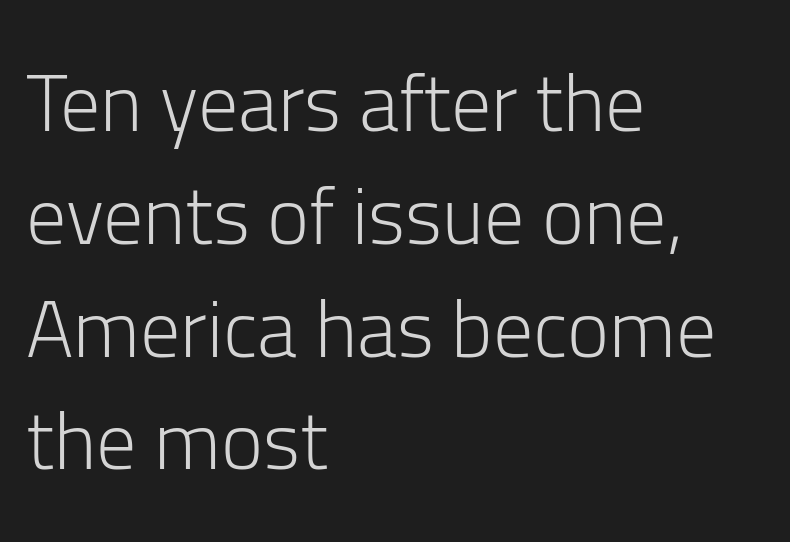
Q: Is the text bold? A: No.
Q: Is the text italic (slanted)? A: No, it is upright.
Q: Is the typeface a serif or a sans-serif typeface? A: Sans-serif.
Q: Is the text underlined? A: No.
Q: How is the paragraph aligned? A: Left-aligned.
Q: Is the spacing between letters normal or unusually wide? A: Normal.
Q: Is the spacing between lines tight, normal or loose? A: Normal.
Q: Width (condensed, normal, or wide)? A: Normal.
Q: Stroke contrast? A: Low.
Q: x-height? A: Medium.
Q: Monospaced? A: No.
